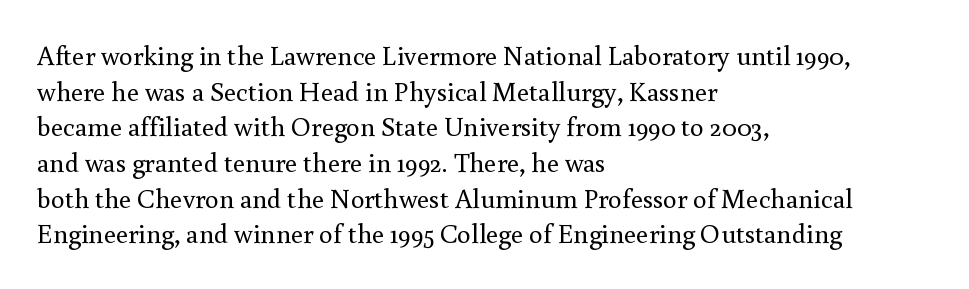
Q: Is the text bold? A: No.
Q: Is the text italic (slanted)? A: No, it is upright.
Q: Is the text underlined? A: No.
Q: How is the paragraph aligned? A: Left-aligned.
Q: Is the spacing between letters normal or unusually wide? A: Normal.
Q: Is the spacing between lines tight, normal or loose? A: Normal.
